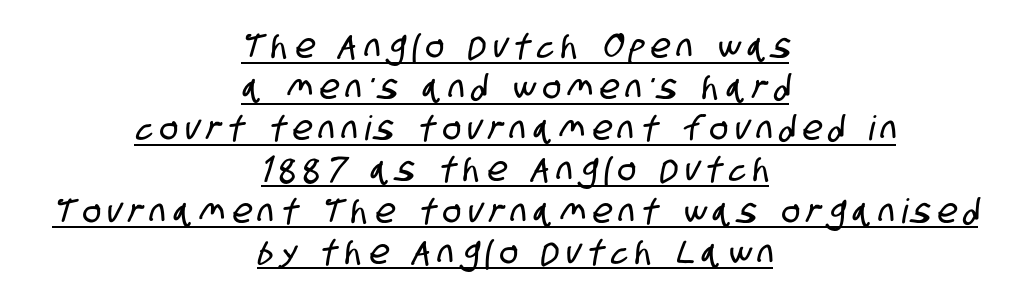
{"serif": "no", "width": "condensed", "stroke_contrast": "low", "x_height": "large", "monospaced": "no", "underline": "yes", "align": "center", "line_spacing_ratio": 1.21, "letter_spacing": "wide", "letter_spacing_em": 0.21, "glyph_px": 34}
